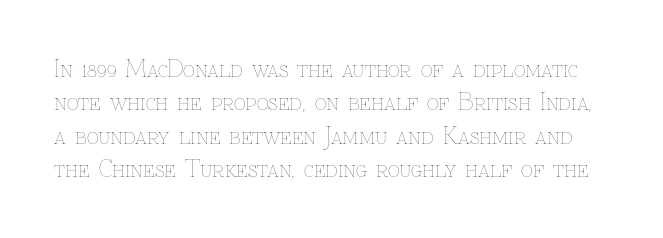
The image shows 23 px text type, upright; set normal line spacing (1.45x), normal letter spacing, not underlined.
